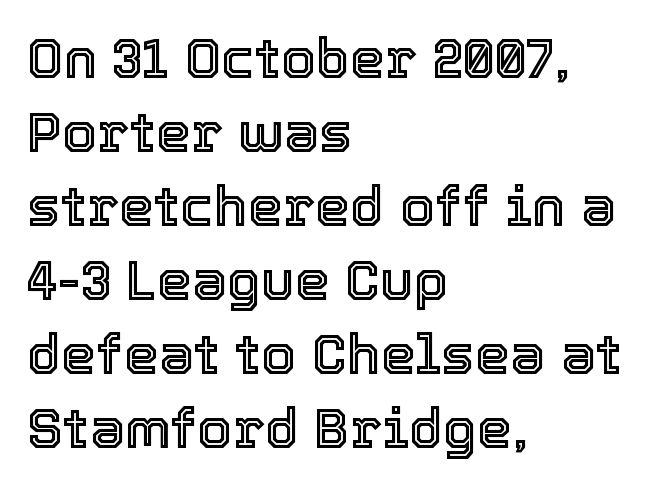
The image shows 56 px text type, upright; set left-aligned, normal line spacing (1.32x), normal letter spacing, not underlined; a medium x-height.
